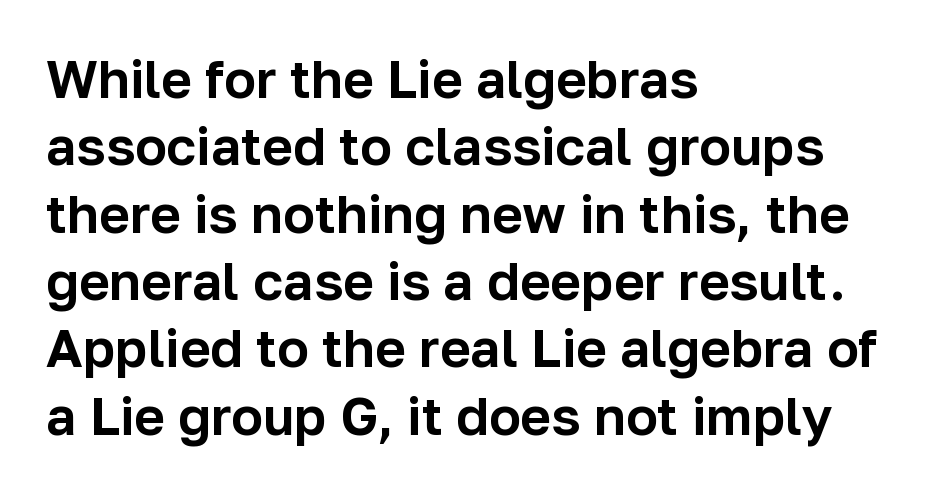
Evenly set lines give the paragraph a standard silhouette. Nobody drew a line under any word here. Left-aligned paragraph, ragged on the right. Stroke terminals: plain, sans-serif.
